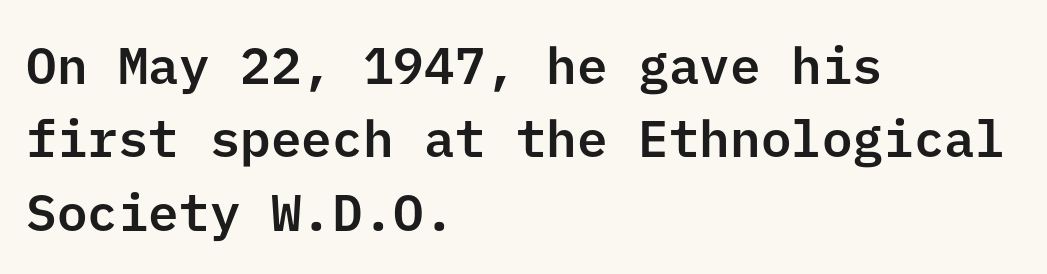
The image shows 51 px sans-serif type, upright; set left-aligned, normal line spacing (1.44x), normal letter spacing, not underlined; low stroke contrast and a medium x-height.
